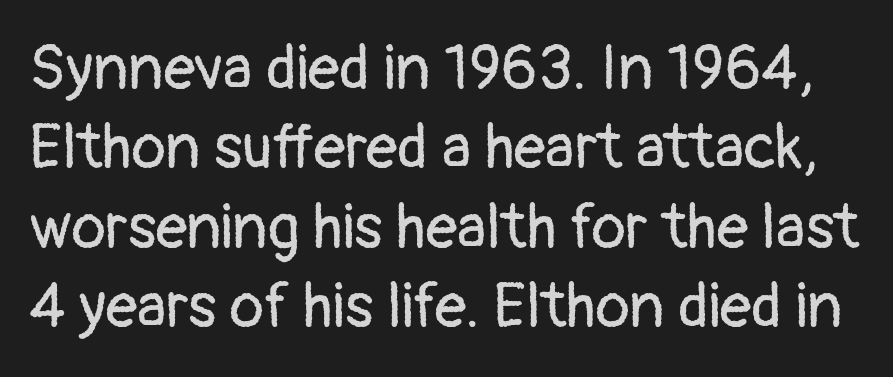
Q: Is the text bold? A: No.
Q: Is the text italic (slanted)? A: No, it is upright.
Q: Is the typeface a serif or a sans-serif typeface? A: Sans-serif.
Q: Is the text underlined? A: No.
Q: Is the spacing between letters normal or unusually wide? A: Normal.
Q: Is the spacing between lines tight, normal or loose? A: Normal.
Q: Width (condensed, normal, or wide)? A: Normal.
Q: Stroke contrast? A: Low.
Q: x-height? A: Medium.
Q: Monospaced? A: No.
